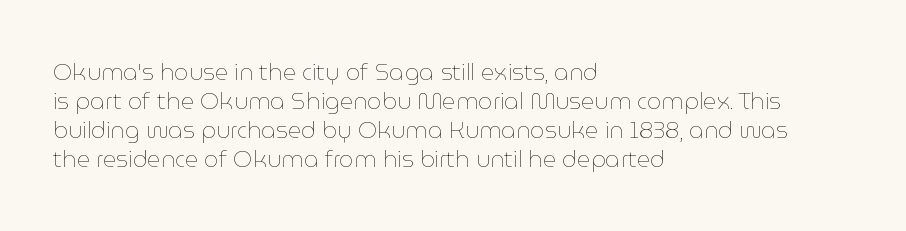
{"italic": "no", "bold": "no", "underline": "no", "align": "left", "line_spacing": "normal", "line_spacing_ratio": 1.26, "letter_spacing": "normal", "letter_spacing_em": 0.0, "glyph_px": 23}
